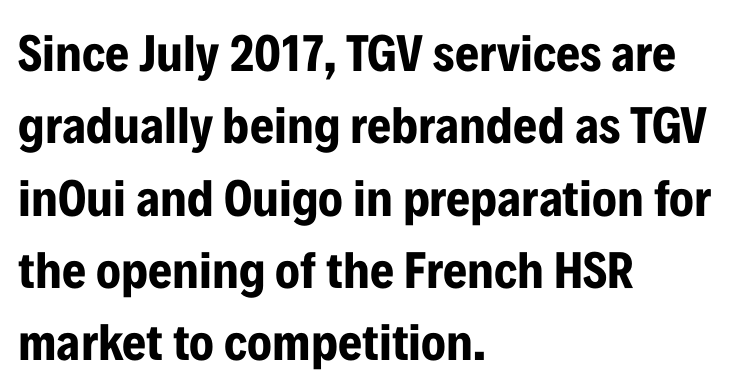
{"serif": "no", "italic": "no", "bold": "yes", "weight": "bold", "width": "condensed", "stroke_contrast": "low", "x_height": "medium", "monospaced": "no", "underline": "no", "align": "left", "line_spacing": "normal", "line_spacing_ratio": 1.39, "letter_spacing": "normal", "letter_spacing_em": 0.0, "glyph_px": 52}
